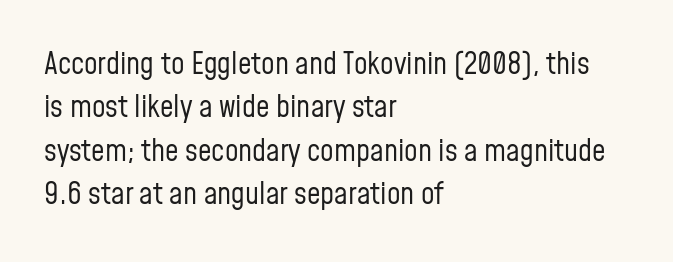
Q: Is the text bold? A: No.
Q: Is the text italic (slanted)? A: No, it is upright.
Q: Is the typeface a serif or a sans-serif typeface? A: Sans-serif.
Q: Is the text underlined? A: No.
Q: How is the paragraph aligned? A: Left-aligned.
Q: Is the spacing between letters normal or unusually wide? A: Normal.
Q: Is the spacing between lines tight, normal or loose? A: Normal.
Q: Width (condensed, normal, or wide)? A: Condensed.
Q: Stroke contrast? A: Low.
Q: x-height? A: Medium.
Q: Monospaced? A: No.
